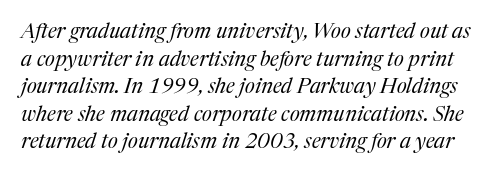
This sample keeps an unexceptional amount of space between lines. Yep, that's italic — everything's leaning. Here the glyphs are tracked normally, forming tight word shapes. Think standard paragraph weight, or any step lighter than that. Decoration check: the copy has no underline.
